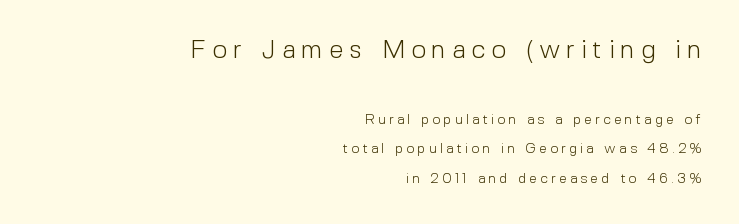
The image shows 26 px text type, upright; set right-aligned, loose line spacing (2.09x), unusually wide letter spacing (+0.23 em), not underlined; the first (top) block is 1.86x larger.
